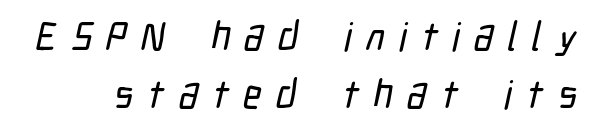
Bare-footed words on every line. The space between consecutive lines is moderate. What kind of face is this? One without serifs — a sans. Note the varied advance widths — an 'i' is clearly narrower than an 'm'. The rendering inserts visible extra space after every character.
